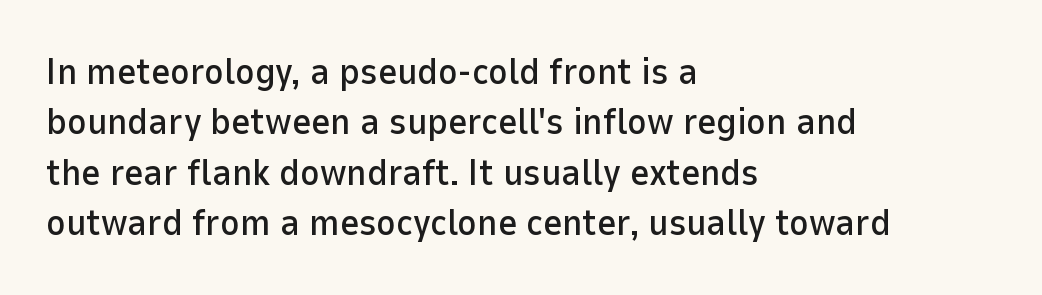
The image shows 37 px sans-serif type, upright; set left-aligned, normal line spacing (1.36x), normal letter spacing, not underlined; low stroke contrast and a medium x-height.
